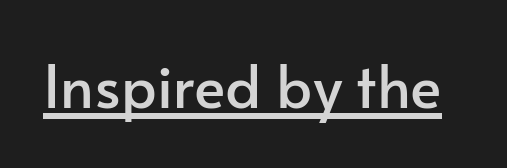
Q: Is the text italic (slanted)? A: No, it is upright.
Q: Is the typeface a serif or a sans-serif typeface? A: Sans-serif.
Q: Is the text underlined? A: Yes.
Q: Is the spacing between letters normal or unusually wide? A: Normal.
Q: Width (condensed, normal, or wide)? A: Normal.
Q: Stroke contrast? A: Low.
Q: x-height? A: Small.
Q: Monospaced? A: No.
